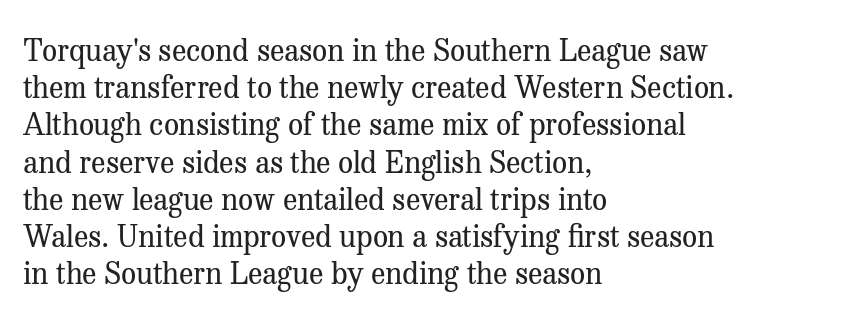
Weight: in the light-to-regular range. The tracking reads as untouched default to a designer's eye. Each letter keeps its own natural width here, so spacing adapts to shape. The compositor pushed each line to the left boundary. Are there feet on the stems? There are — it's a serif.
